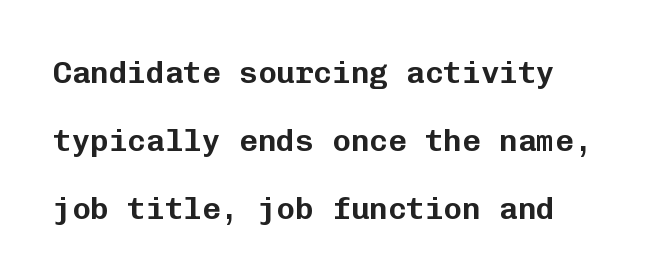
{"serif": "no", "italic": "no", "width": "normal", "stroke_contrast": "low", "x_height": "medium", "monospaced": "yes", "underline": "no", "line_spacing": "loose", "line_spacing_ratio": 2.19, "letter_spacing": "normal", "letter_spacing_em": 0.0, "glyph_px": 31}
